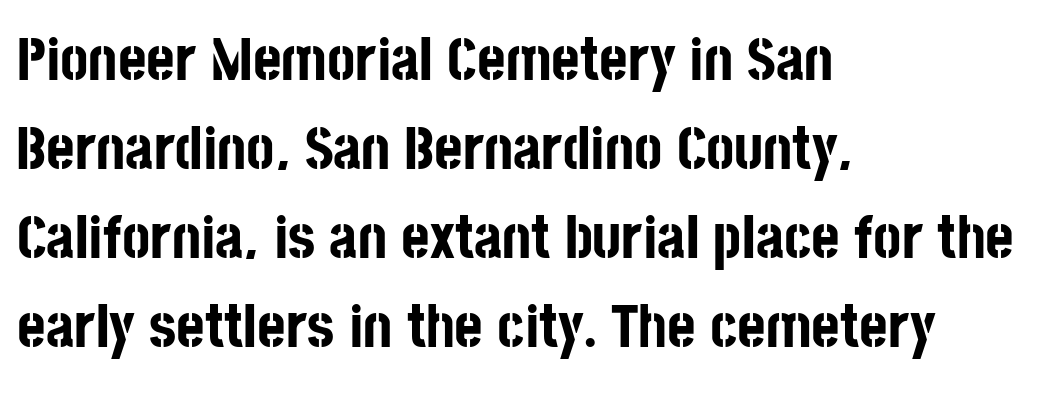
Here the designer chose a conventional face with non-uniform glyph widths. Rows of type keep a routine distance in the vertical direction. Tracking here is standard; glyphs follow each other at the usual distance. The glyphs in this specimen are sans serif. Pretty heavy lettering here — definitely bold. Posture: upright roman.
